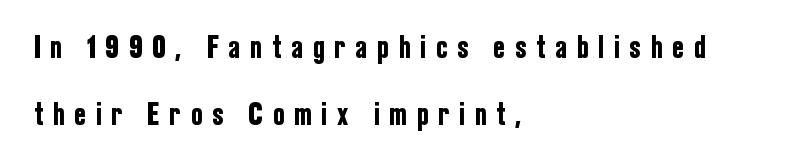
The image shows 32 px condensed sans-serif type, upright; set left-aligned, loose line spacing (2.08x), unusually wide letter spacing (+0.34 em), not underlined; low stroke contrast and a medium x-height.
